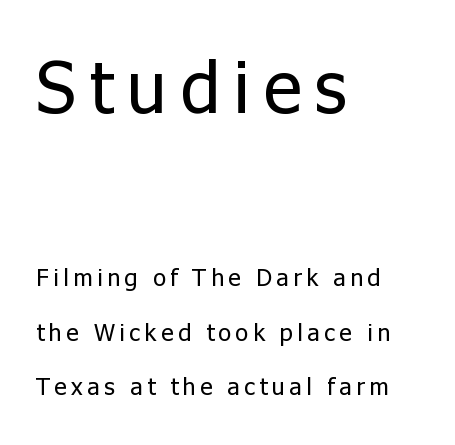
The image shows 73 px regular-weight sans-serif type, upright; set left-aligned, loose line spacing (2.27x), not underlined; the first (top) block is 3.04x larger; low stroke contrast and a medium x-height.
